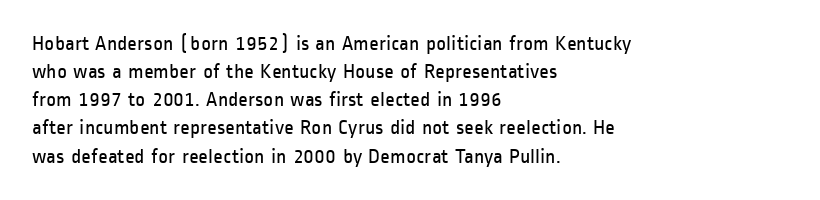
Q: Is the text bold? A: No.
Q: Is the text italic (slanted)? A: No, it is upright.
Q: Is the text underlined? A: No.
Q: How is the paragraph aligned? A: Left-aligned.
Q: Is the spacing between letters normal or unusually wide? A: Normal.
Q: Is the spacing between lines tight, normal or loose? A: Normal.
